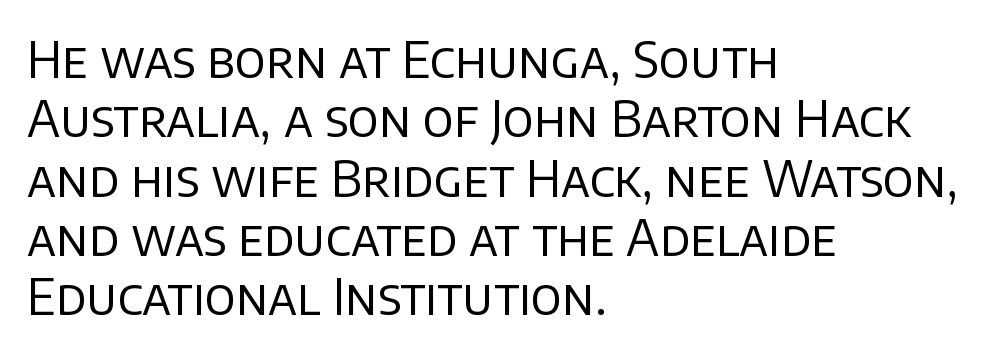
The typesetting does not lean heavy: it is not bold. Do the characters align in a grid? No, the font is proportional. The characters display no serif detailing; their extremities are plain. The gap between lines stays unmarked. The gaps between neighbouring characters are ordinary and unremarkable. Line beginnings align vertically; line endings do not.
